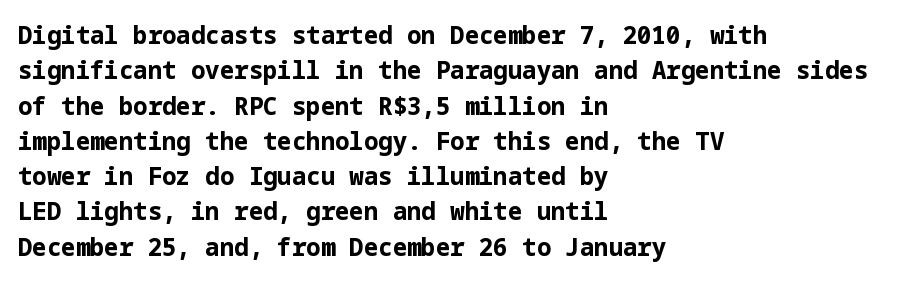
Q: Is the text bold? A: Yes.
Q: Is the text italic (slanted)? A: No, it is upright.
Q: Is the text underlined? A: No.
Q: How is the paragraph aligned? A: Left-aligned.
Q: Is the spacing between letters normal or unusually wide? A: Normal.
Q: Is the spacing between lines tight, normal or loose? A: Normal.
